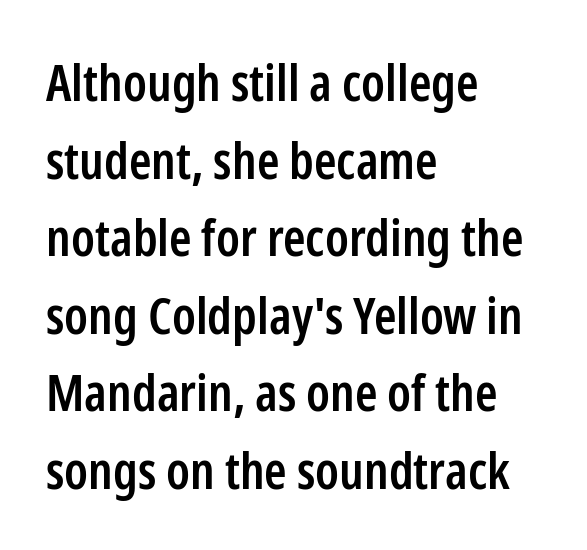
The image shows 51 px semibold, condensed sans-serif type, upright; set left-aligned, normal line spacing (1.52x), normal letter spacing, not underlined; low stroke contrast and a medium x-height.
